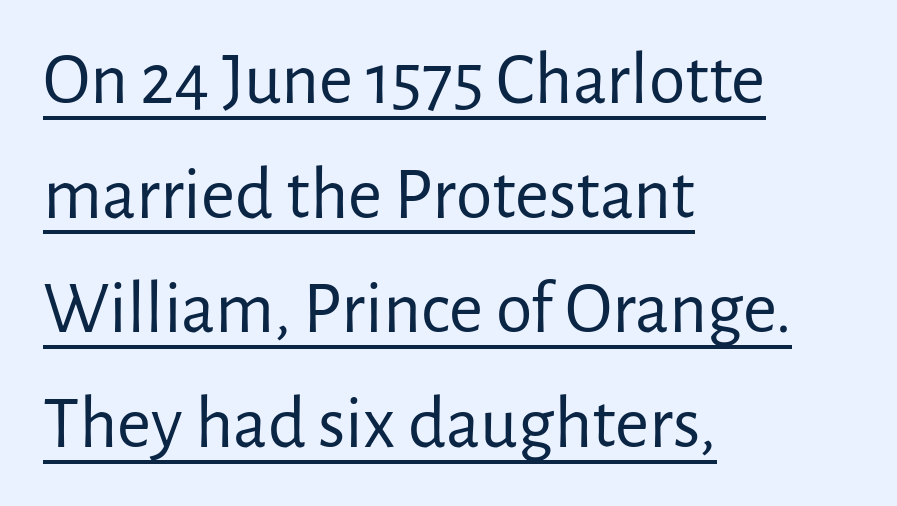
The image shows 74 px regular-weight sans-serif type, upright; set left-aligned, normal line spacing (1.55x), normal letter spacing, underlined; low stroke contrast and a medium x-height.
